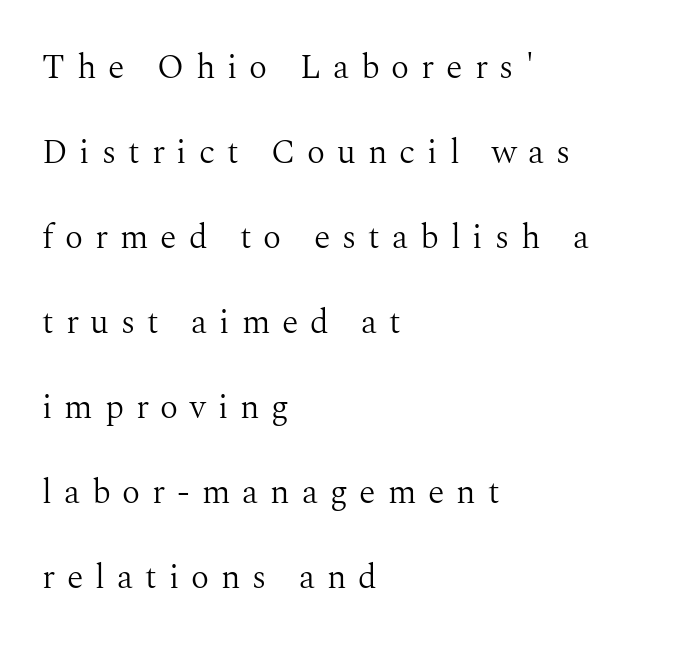
Q: Is the text bold? A: No.
Q: Is the text italic (slanted)? A: No, it is upright.
Q: Is the typeface a serif or a sans-serif typeface? A: Serif.
Q: Is the text underlined? A: No.
Q: How is the paragraph aligned? A: Left-aligned.
Q: Is the spacing between letters normal or unusually wide? A: Unusually wide.
Q: Is the spacing between lines tight, normal or loose? A: Loose.
Q: Width (condensed, normal, or wide)? A: Normal.
Q: Stroke contrast? A: Medium.
Q: x-height? A: Medium.
Q: Monospaced? A: No.
